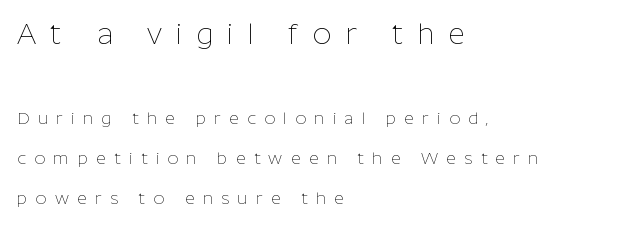
Q: Is the text bold? A: No.
Q: Is the text italic (slanted)? A: No, it is upright.
Q: Is the typeface a serif or a sans-serif typeface? A: Sans-serif.
Q: Is the text underlined? A: No.
Q: How is the paragraph aligned? A: Left-aligned.
Q: Is the spacing between letters normal or unusually wide? A: Unusually wide.
Q: Is the spacing between lines tight, normal or loose? A: Loose.
Q: Which block of text is set in a larger size, the first (top) or the second (bottom)? A: The first (top) one.
Q: Width (condensed, normal, or wide)? A: Normal.
Q: Stroke contrast? A: Low.
Q: x-height? A: Medium.
Q: Monospaced? A: No.
